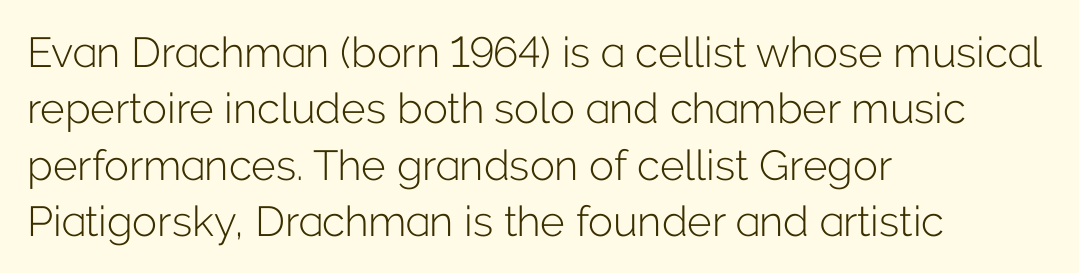
{"serif": "no", "italic": "no", "bold": "no", "weight": "light", "width": "normal", "stroke_contrast": "low", "x_height": "medium", "monospaced": "no", "underline": "no", "align": "left", "line_spacing": "normal", "line_spacing_ratio": 1.34, "letter_spacing": "normal", "letter_spacing_em": 0.0, "glyph_px": 42}
